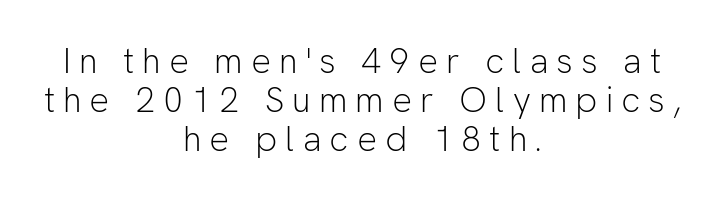
This sample uses a sans-serif face. Reading down the column, the eye jumps only a short way to each next line. Upright lettering throughout. The letters advance in unequal steps, a hallmark of proportional type. The characters are drawn with everyday or finer stroke widths. Characters follow at a spacing far wider than the type designer built in.
